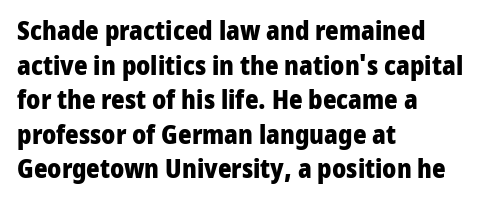
Do the letters lean? They stand straight. Standard letterfit; no display-style spreading of the glyphs. The strip under each line holds only bare page. The rendering anchors every line to the left-hand side. The glyphs have the mass of a bold cut. Quick note: interline space is typical.
